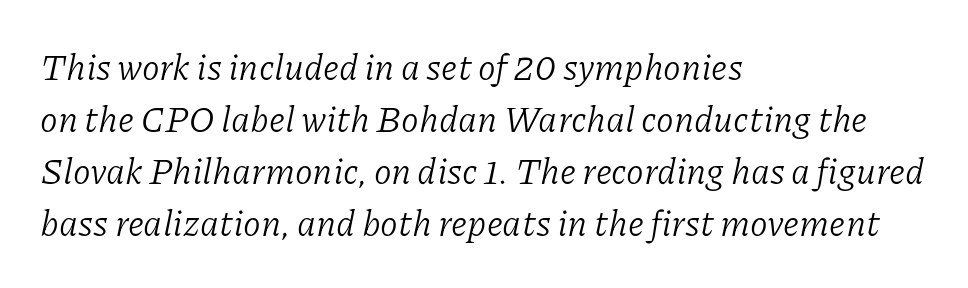
The image shows 36 px light serif type, italic (leaning right); set left-aligned, normal line spacing (1.44x), normal letter spacing, not underlined; low stroke contrast and a medium x-height.
